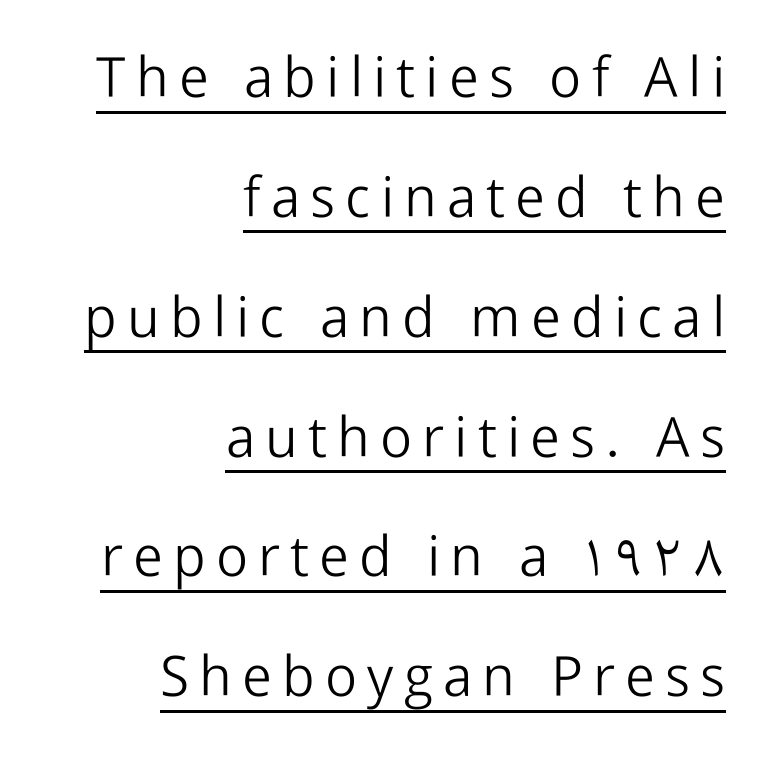
Rendered with straight, roman letterforms. Each letter keeps its own natural width here, so spacing adapts to shape. One glance says open: line gaps are wider than usual. Each line of the rendering has a horizontal stroke beneath the glyphs. The font is comparable to plain body text, perhaps lighter. The compositor pushed each line to the right boundary.
